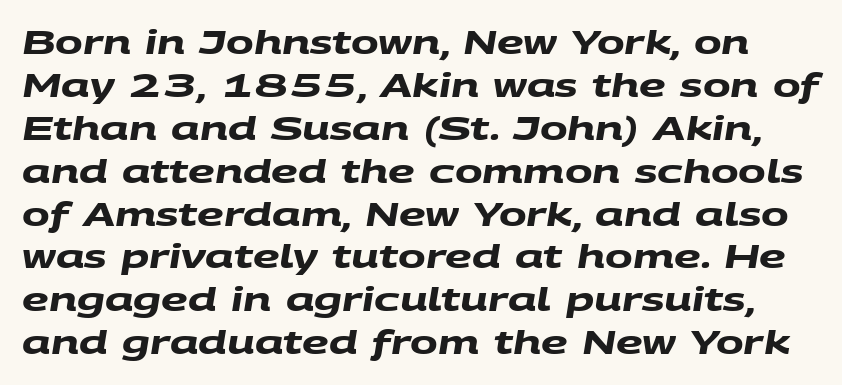
The image shows 33 px heavy, wide sans-serif type; set normal line spacing (1.3x), normal letter spacing, not underlined; medium stroke contrast and a large x-height.
